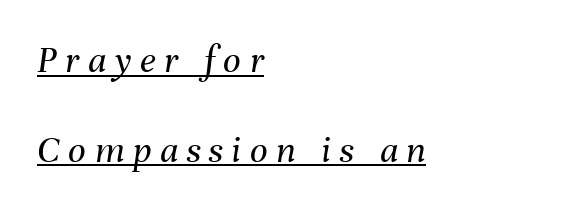
Q: Is the text bold? A: No.
Q: Is the text italic (slanted)? A: Yes, it leans right by about 8 degrees.
Q: Is the text underlined? A: Yes.
Q: How is the paragraph aligned? A: Left-aligned.
Q: Is the spacing between letters normal or unusually wide? A: Unusually wide.
Q: Is the spacing between lines tight, normal or loose? A: Loose.
Q: Width (condensed, normal, or wide)? A: Normal.
Q: Stroke contrast? A: Medium.
Q: x-height? A: Medium.
Q: Monospaced? A: No.
